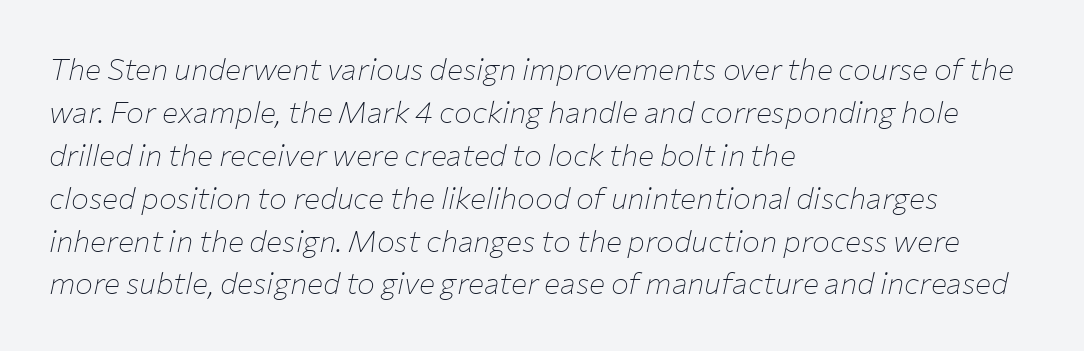
{"italic": "yes", "lean": "right", "slant_degrees": 12, "bold": "no", "weight": "thin", "width": "normal", "stroke_contrast": "low", "x_height": "medium", "monospaced": "no", "underline": "no", "align": "left", "line_spacing": "normal", "line_spacing_ratio": 1.43, "letter_spacing": "normal", "letter_spacing_em": 0.0, "glyph_px": 30}
